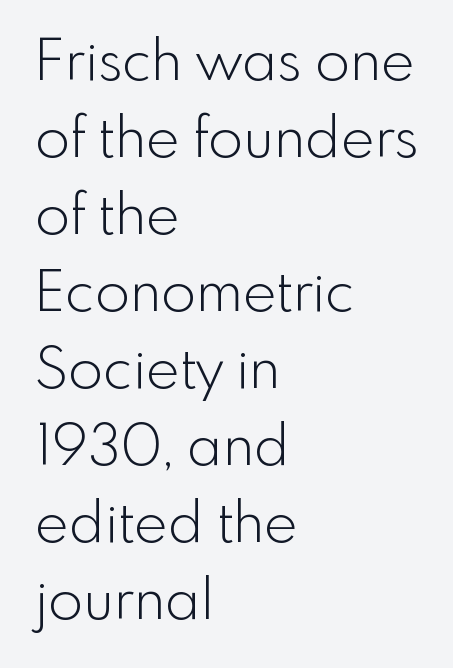
The image shows 57 px light sans-serif type, upright; set left-aligned, normal line spacing (1.35x), normal letter spacing, not underlined; a small x-height.
